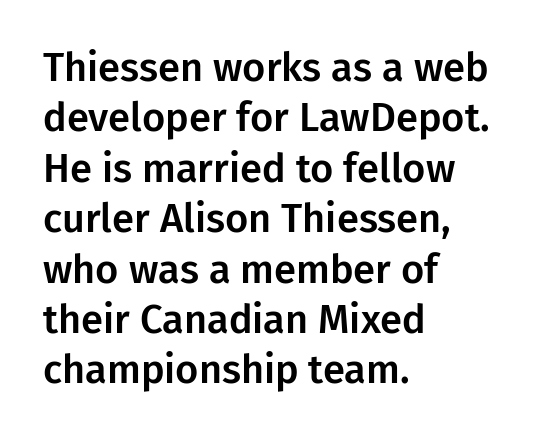
The letters stand upright; this is a roman face. Check under the words: just untouched page. Compared with a centered layout, this one pins lines to the left instead. Baseline-to-baseline distance is the conventional proportion of letter height. Serif or sans? Sans — the stroke terminals are bare.
